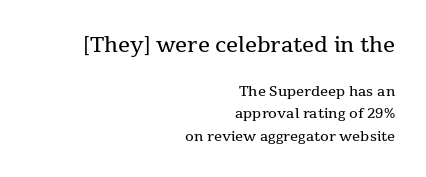
Q: Is the text bold? A: No.
Q: Is the text italic (slanted)? A: No, it is upright.
Q: Is the text underlined? A: No.
Q: How is the paragraph aligned? A: Right-aligned.
Q: Is the spacing between letters normal or unusually wide? A: Normal.
Q: Is the spacing between lines tight, normal or loose? A: Normal.
Q: Which block of text is set in a larger size, the first (top) or the second (bottom)? A: The first (top) one.
